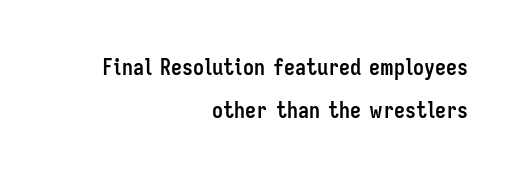
Chunky letters — that's bold for sure. Widely set lines give the paragraph a tall, airy silhouette. Observe the ordinary spacing: letters are neighbours, not strangers. The space directly below the letters is spotless. In CSS terms this would be text-align: right. Designer's note — italics off, roman on.
